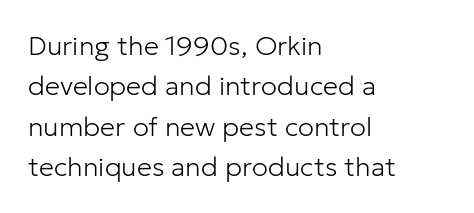
The passage shown stacks its lines at a standard gap. Students, note that the glyphs here touch the page at normal intervals. This reads as an unemphasized weight, regular at the heaviest. Typeset ragged right — the left edge is the straight one. No italicization has been applied; the sample stays upright.
